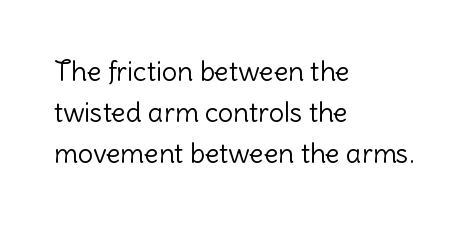
The passage shown stacks its lines at a standard gap. Plain, unruled lines of type. Summary of weight: not heavy and not bold. The rendering keeps characters at their native spacing. Notice how the stems are strictly vertical — no italics here.
